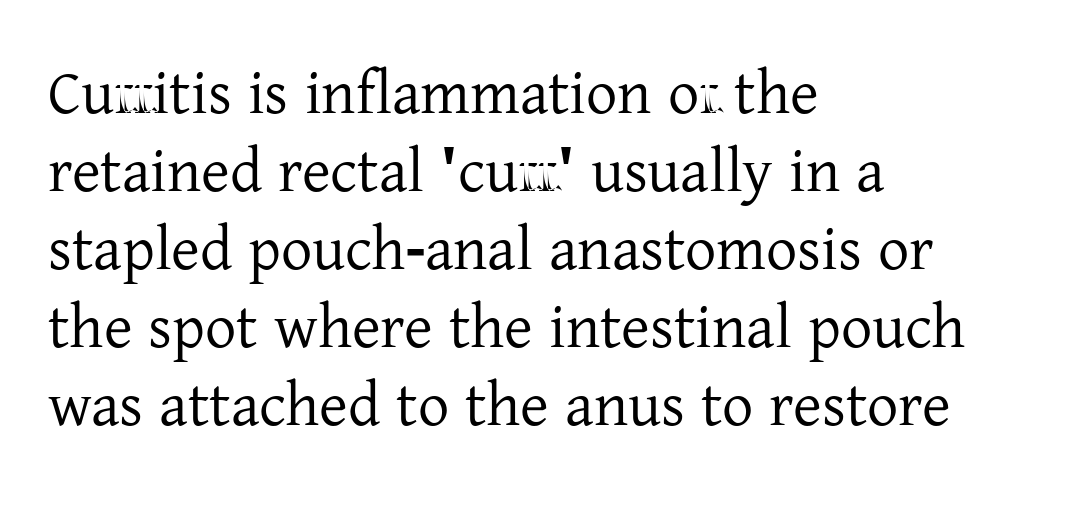
Q: Is the text italic (slanted)? A: No, it is upright.
Q: Is the typeface a serif or a sans-serif typeface? A: Serif.
Q: Is the text underlined? A: No.
Q: How is the paragraph aligned? A: Left-aligned.
Q: Is the spacing between letters normal or unusually wide? A: Normal.
Q: Is the spacing between lines tight, normal or loose? A: Normal.
Q: Width (condensed, normal, or wide)? A: Normal.
Q: Stroke contrast? A: Low.
Q: x-height? A: Medium.
Q: Monospaced? A: No.
